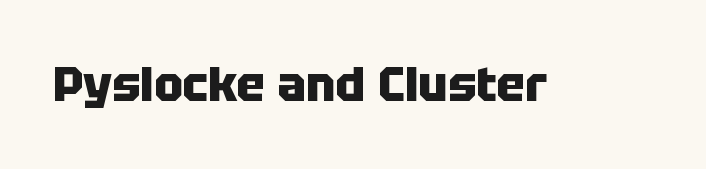
{"serif": "no", "italic": "no", "bold": "yes", "weight": "heavy", "width": "normal", "stroke_contrast": "low", "x_height": "large", "monospaced": "no", "underline": "no", "letter_spacing": "normal", "letter_spacing_em": 0.0, "glyph_px": 48}
